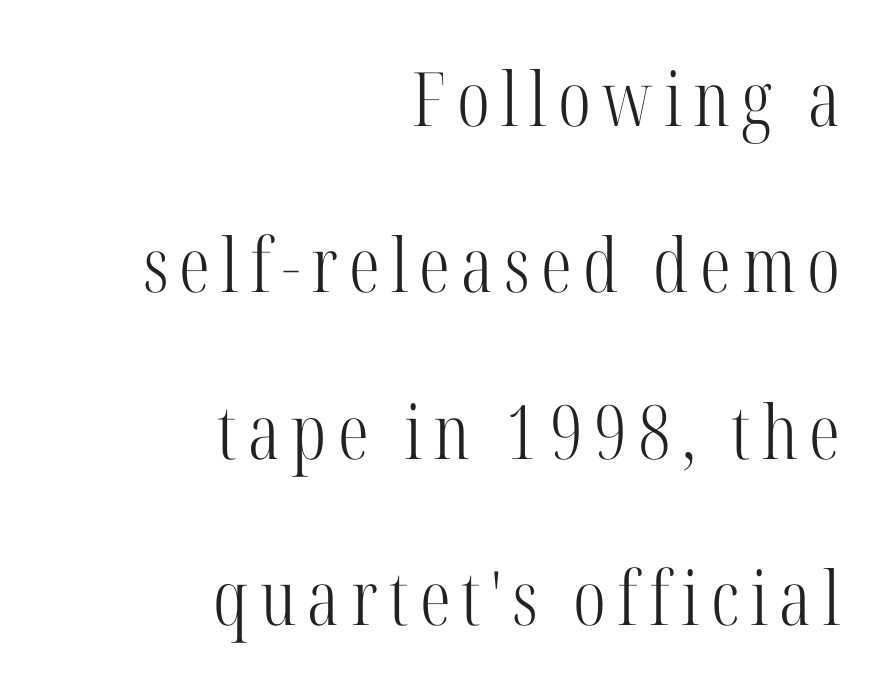
The image shows 75 px light, condensed serif type, upright; set right-aligned, loose line spacing (2.22x), not underlined; high stroke contrast and a medium x-height.
